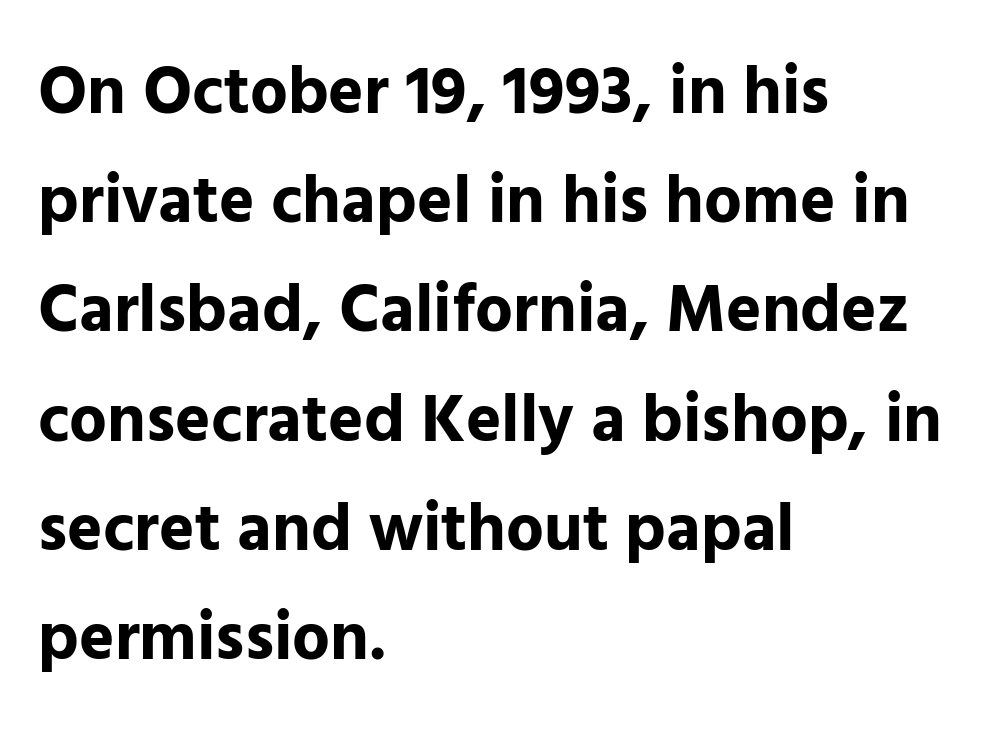
Q: Is the text bold? A: Yes.
Q: Is the text italic (slanted)? A: No, it is upright.
Q: Is the typeface a serif or a sans-serif typeface? A: Sans-serif.
Q: Is the text underlined? A: No.
Q: How is the paragraph aligned? A: Left-aligned.
Q: Is the spacing between letters normal or unusually wide? A: Normal.
Q: Is the spacing between lines tight, normal or loose? A: Normal.
Q: Width (condensed, normal, or wide)? A: Normal.
Q: Stroke contrast? A: Low.
Q: x-height? A: Medium.
Q: Monospaced? A: No.
